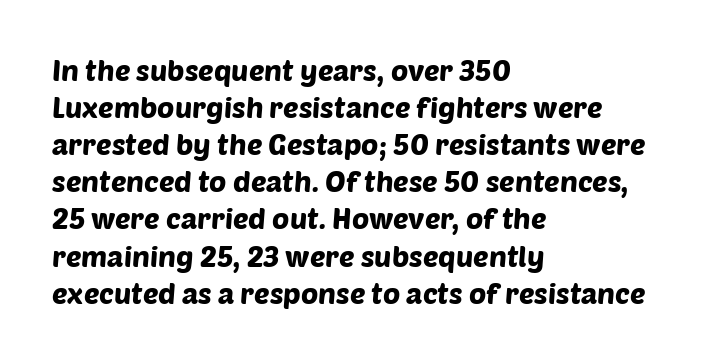
Q: Is the typeface a serif or a sans-serif typeface? A: Sans-serif.
Q: Is the text underlined? A: No.
Q: How is the paragraph aligned? A: Left-aligned.
Q: Is the spacing between letters normal or unusually wide? A: Normal.
Q: Is the spacing between lines tight, normal or loose? A: Normal.
Q: Width (condensed, normal, or wide)? A: Normal.
Q: Stroke contrast? A: Low.
Q: x-height? A: Large.
Q: Monospaced? A: No.
